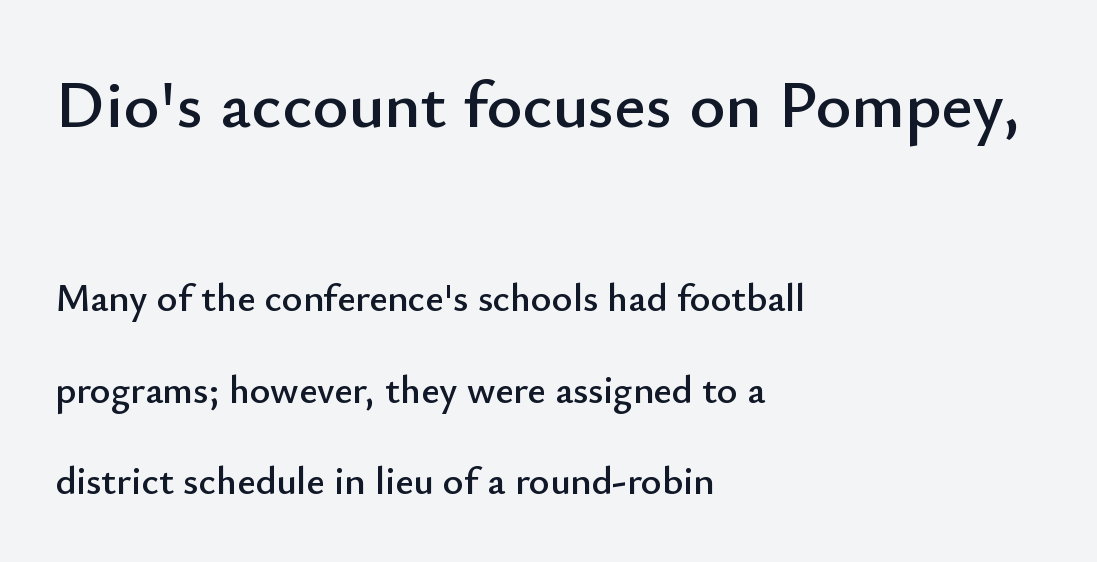
Nope, no serifs anywhere on these letters. The earlier block is typeset at a bigger size than the later block. If you drew a ruler down the left edge, every line would touch it. Just letters on the line, the space beneath them empty. Standard letterfit; no display-style spreading of the glyphs.
